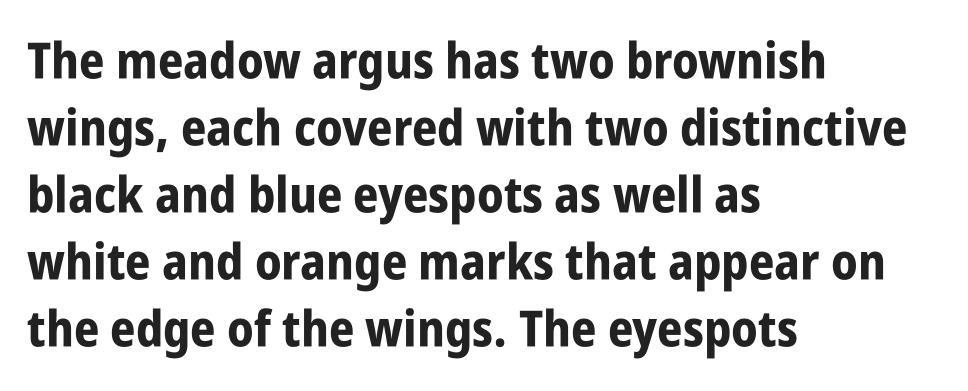
Q: Is the text bold? A: Yes.
Q: Is the text italic (slanted)? A: No, it is upright.
Q: Is the typeface a serif or a sans-serif typeface? A: Sans-serif.
Q: Is the text underlined? A: No.
Q: How is the paragraph aligned? A: Left-aligned.
Q: Is the spacing between letters normal or unusually wide? A: Normal.
Q: Is the spacing between lines tight, normal or loose? A: Normal.
Q: Width (condensed, normal, or wide)? A: Condensed.
Q: Stroke contrast? A: Low.
Q: x-height? A: Large.
Q: Monospaced? A: No.
